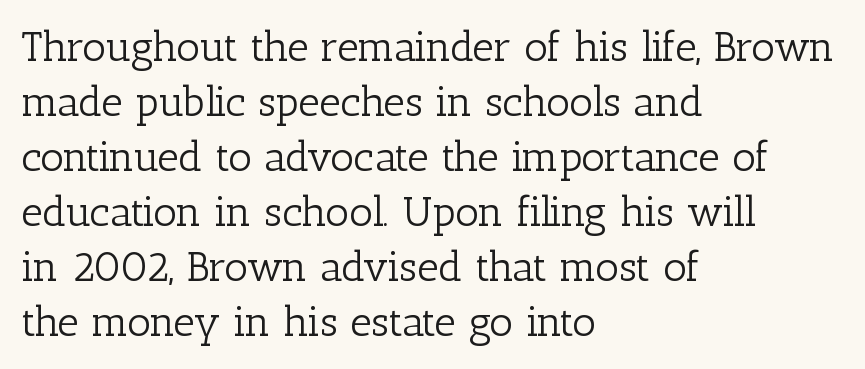
The image shows 42 px light serif type, upright; set left-aligned, normal line spacing (1.31x), normal letter spacing, not underlined; low stroke contrast and a medium x-height.
